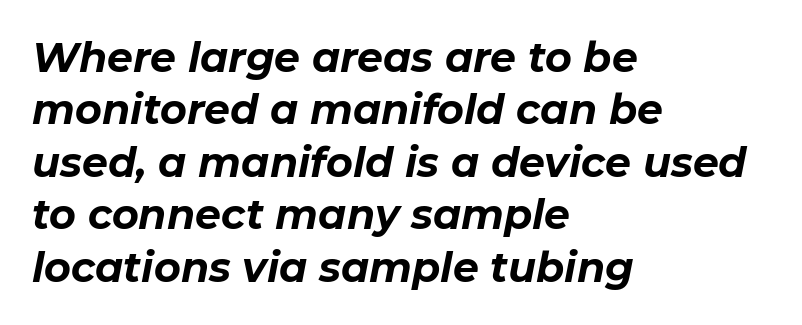
Nothing unusual about the tracking: characters are spaced as the font intends. Glance below the letters and you will spot only blank space. It's the slanting kind of type. Alignment: flush left.
